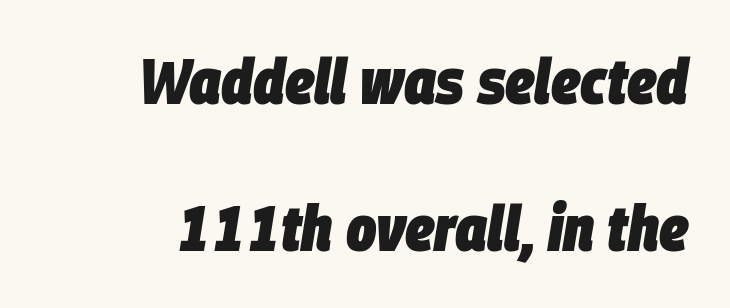
Q: Is the text bold? A: Yes.
Q: Is the text italic (slanted)? A: Yes, it leans right by about 9 degrees.
Q: Is the text underlined? A: No.
Q: Is the spacing between letters normal or unusually wide? A: Normal.
Q: Is the spacing between lines tight, normal or loose? A: Loose.
Q: Width (condensed, normal, or wide)? A: Condensed.
Q: Stroke contrast? A: Low.
Q: x-height? A: Large.
Q: Monospaced? A: No.
